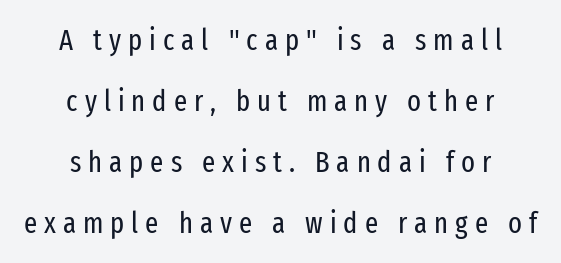
This sample has the flowing, uneven cadence of proportional lettering. Serif or sans? Sans — the stroke terminals are bare. One glance says open: line gaps are wider than usual. Letters have the restrained weight of plain body copy at most.
